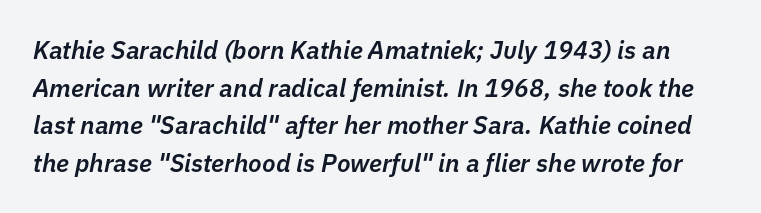
These lines keep a tight, regular rhythm from letter to letter. The passage shown leans; its letterforms are oblique. Caption: semibold face, moderately heavy strokes. Nobody drew a line under any word here.
